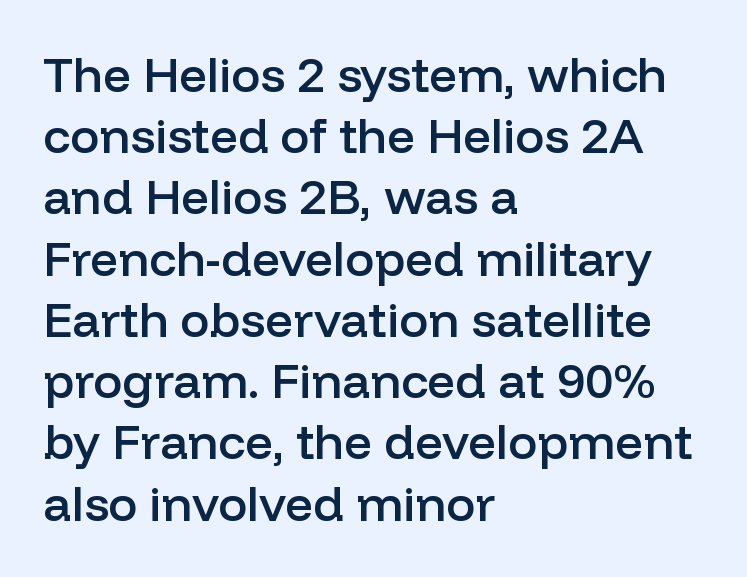
{"serif": "no", "italic": "no", "bold": "semi", "weight": "semibold", "width": "normal", "stroke_contrast": "low", "x_height": "medium", "monospaced": "no", "underline": "no", "align": "left", "line_spacing": "normal", "line_spacing_ratio": 1.25, "letter_spacing": "normal", "letter_spacing_em": 0.0, "glyph_px": 49}
